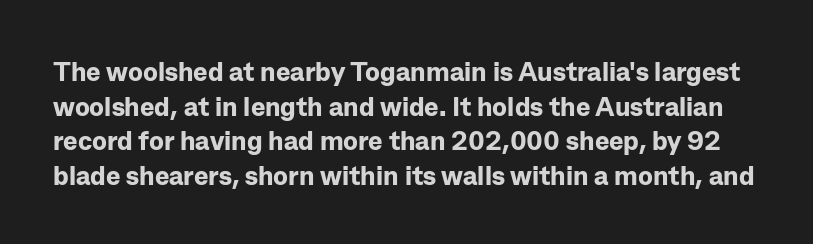
{"italic": "no", "bold": "yes", "underline": "no", "line_spacing": "normal", "line_spacing_ratio": 1.28, "letter_spacing": "normal", "letter_spacing_em": 0.0, "glyph_px": 27}
